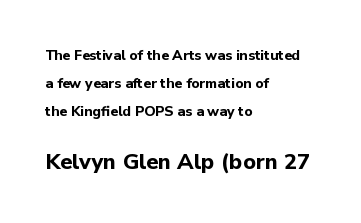
{"italic": "no", "bold": "yes", "underline": "no", "align": "left", "line_spacing": "loose", "line_spacing_ratio": 1.99, "letter_spacing": "normal", "letter_spacing_em": 0.0, "larger_block": "second", "size_ratio": 1.57, "glyph_px": 22}
